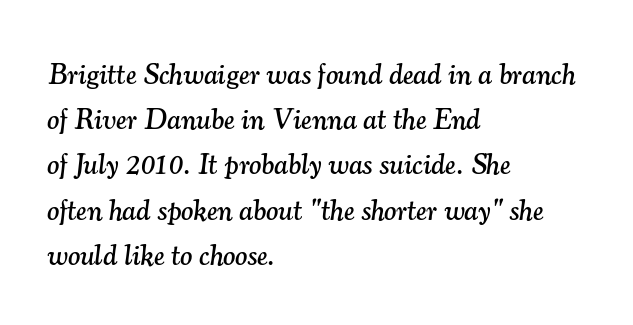
The image shows 29 px serif type, italic (leaning right); set left-aligned, normal line spacing (1.56x), normal letter spacing, not underlined; medium stroke contrast and a small x-height.
